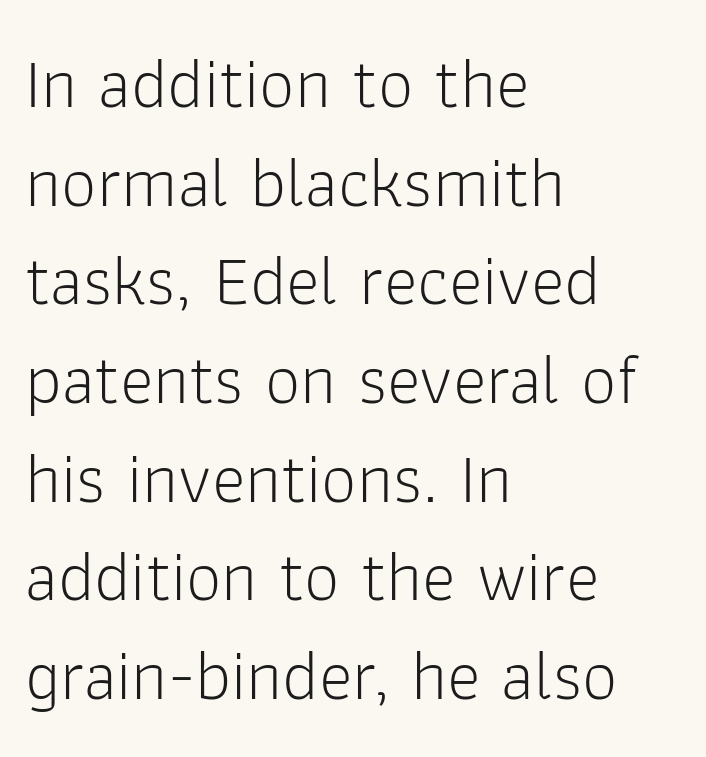
{"serif": "no", "italic": "no", "bold": "no", "weight": "light", "width": "normal", "stroke_contrast": "low", "x_height": "medium", "monospaced": "no", "underline": "no", "align": "left", "line_spacing": "normal", "line_spacing_ratio": 1.39, "letter_spacing": "normal", "letter_spacing_em": 0.0, "glyph_px": 71}
